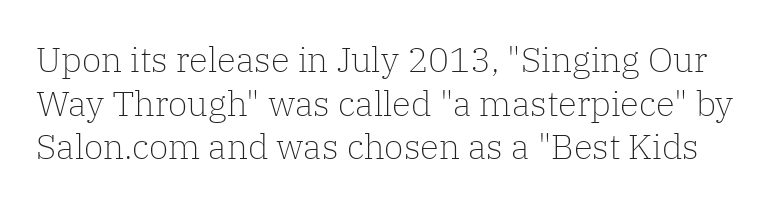
Q: Is the text bold? A: No.
Q: Is the text italic (slanted)? A: No, it is upright.
Q: Is the typeface a serif or a sans-serif typeface? A: Serif.
Q: Is the text underlined? A: No.
Q: Is the spacing between letters normal or unusually wide? A: Normal.
Q: Is the spacing between lines tight, normal or loose? A: Normal.
Q: Width (condensed, normal, or wide)? A: Normal.
Q: Stroke contrast? A: Low.
Q: x-height? A: Medium.
Q: Monospaced? A: No.
